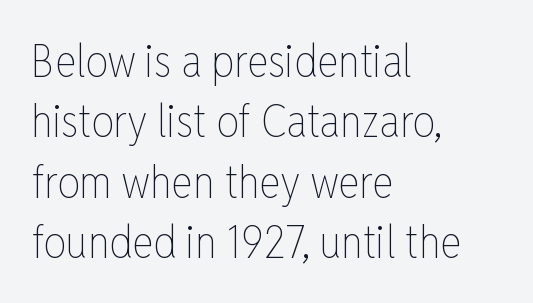
Q: Is the text bold? A: No.
Q: Is the text italic (slanted)? A: No, it is upright.
Q: Is the text underlined? A: No.
Q: How is the paragraph aligned? A: Left-aligned.
Q: Is the spacing between letters normal or unusually wide? A: Normal.
Q: Is the spacing between lines tight, normal or loose? A: Normal.
Q: Width (condensed, normal, or wide)? A: Condensed.
Q: Stroke contrast? A: Low.
Q: x-height? A: Medium.
Q: Monospaced? A: No.
